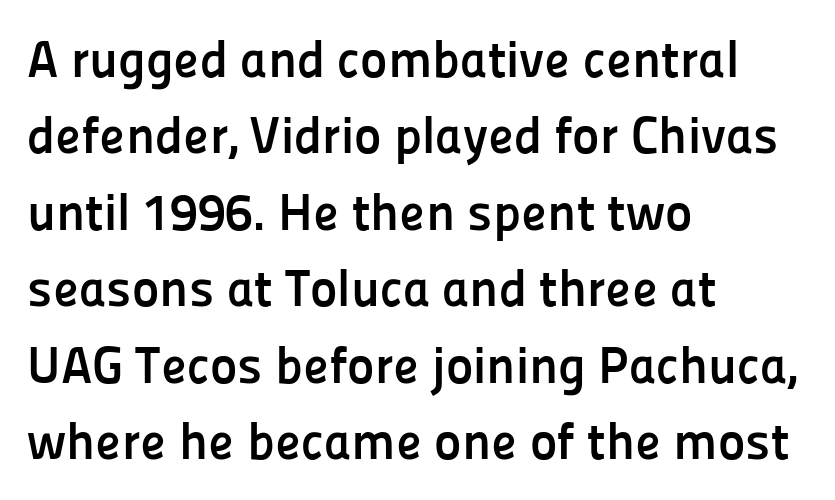
The image shows 52 px semibold sans-serif type, upright; set left-aligned, normal line spacing (1.47x), normal letter spacing, not underlined; low stroke contrast and a medium x-height.
